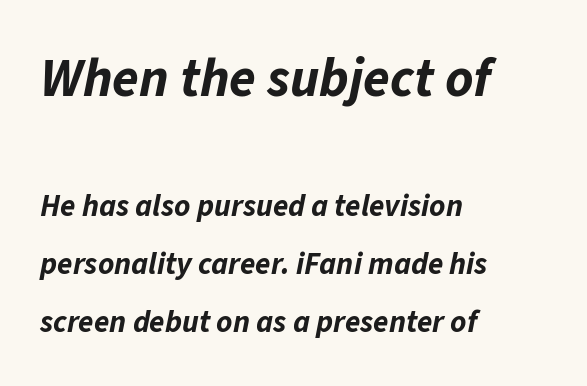
Q: Is the text bold? A: Yes.
Q: Is the text italic (slanted)? A: Yes, it leans right by about 11 degrees.
Q: Is the text underlined? A: No.
Q: How is the paragraph aligned? A: Left-aligned.
Q: Is the spacing between letters normal or unusually wide? A: Normal.
Q: Which block of text is set in a larger size, the first (top) or the second (bottom)? A: The first (top) one.
Q: Width (condensed, normal, or wide)? A: Normal.
Q: Stroke contrast? A: Low.
Q: x-height? A: Medium.
Q: Monospaced? A: No.
